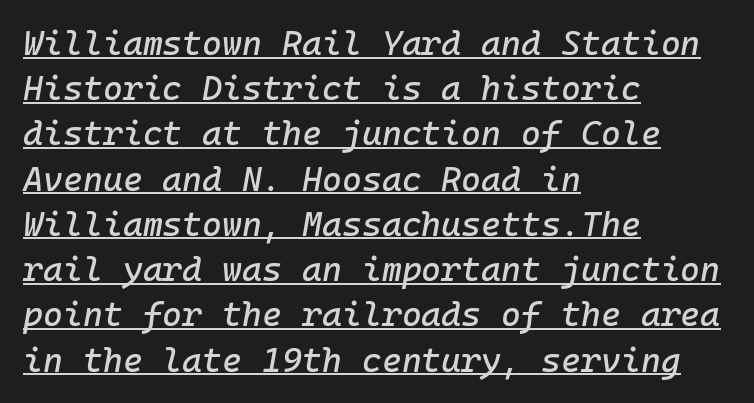
The glyphs look as if they've been sheared to an angle. Is this a fixed-width face? Yes — each glyph sits in an identical cell. Like a heading marked for emphasis, these lines bear an underscore. Each word holds together tightly as a unit, with standard inter-letter gaps. Horizontal bands of white between lines are of average thickness. Short and long lines alike share a common starting point at left.
